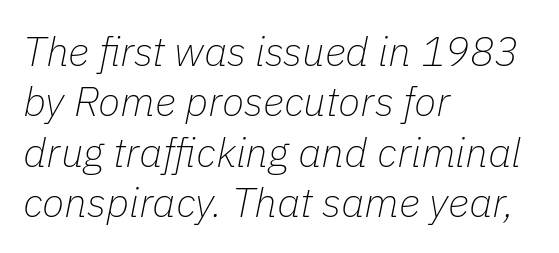
Anything drawn beneath the words? Only blank space. The letterforms sit at book weight or below. These lines are rendered in a variable-pitch font. Yep, that's italic — everything's leaning. Compared with a centered layout, this one pins lines to the left instead.
